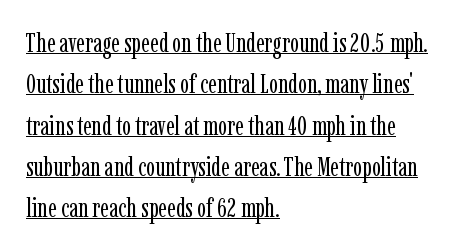
The image shows 27 px text type, upright; set left-aligned, normal line spacing (1.53x), normal letter spacing, underlined.
